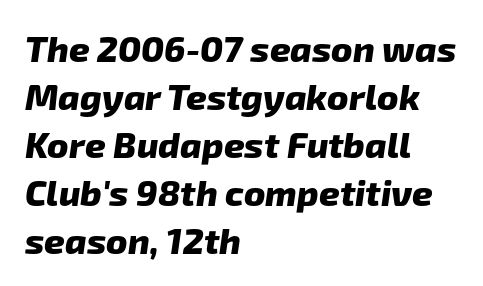
The image shows 36 px heavy sans-serif type; set left-aligned, normal line spacing (1.33x), normal letter spacing, not underlined; low stroke contrast and a medium x-height.
